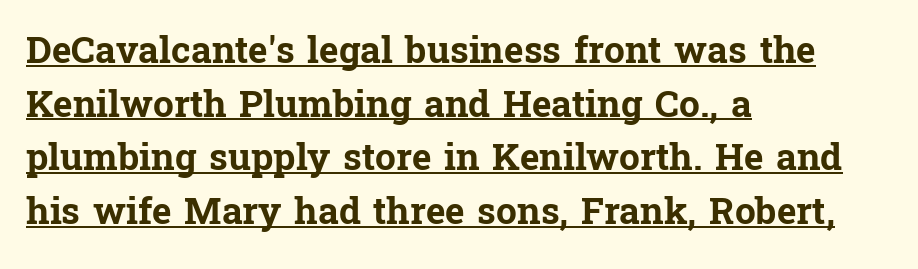
This rendering employs a face with finishing strokes, i.e., a serif. Each letter keeps its own natural width here, so spacing adapts to shape. Is the type bold? Yes — the strokes are clearly thick and heavy. Students, observe the line beneath the letters — that is underlining.
